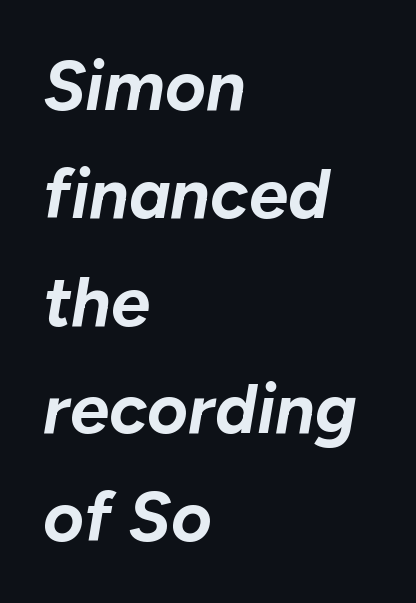
{"italic": "yes", "lean": "right", "slant_degrees": 10, "bold": "yes", "weight": "bold", "width": "normal", "stroke_contrast": "low", "x_height": "medium", "monospaced": "no", "underline": "no", "align": "left", "line_spacing": "normal", "line_spacing_ratio": 1.54, "letter_spacing": "normal", "letter_spacing_em": 0.0, "glyph_px": 70}
